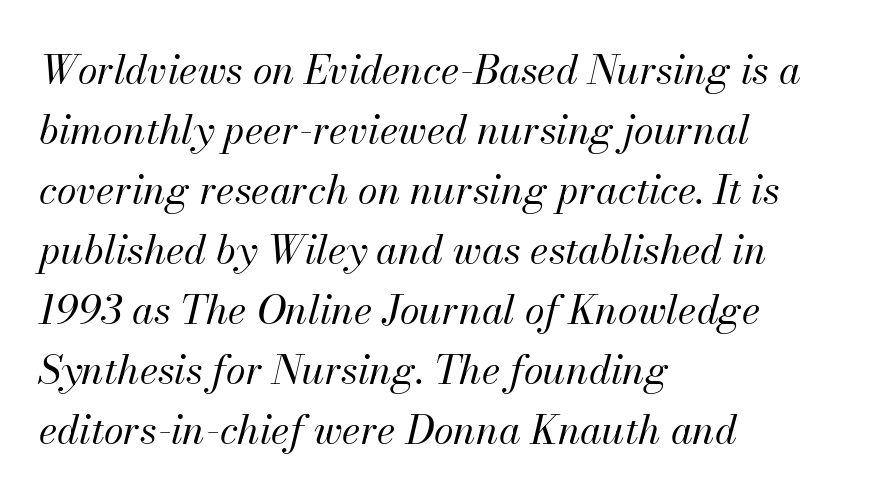
{"italic": "yes", "lean": "right", "slant_degrees": 13, "bold": "no", "weight": "regular", "width": "normal", "stroke_contrast": "medium", "x_height": "small", "monospaced": "no", "underline": "no", "align": "left", "line_spacing": "normal", "line_spacing_ratio": 1.5, "letter_spacing": "normal", "letter_spacing_em": 0.0, "glyph_px": 40}
